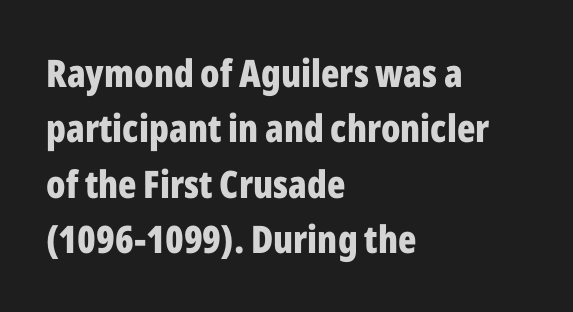
The glyphs in this specimen are sans serif. Notice how descenders clear the ascenders below comfortably — that's standard leading. Observe the ordinary spacing: letters are neighbours, not strangers. Casual observation: everything's shoved over to the left. Words float on clear page, feet unadorned.
